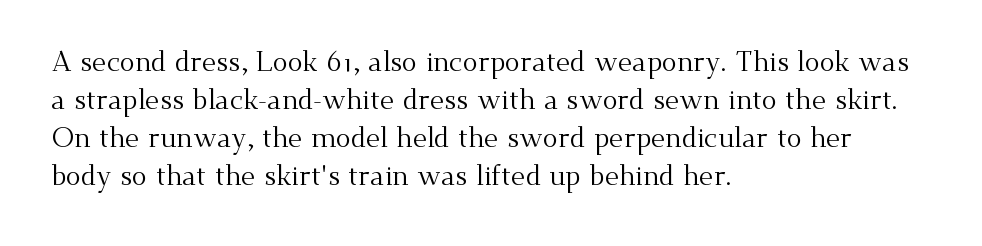
{"serif": "yes", "italic": "no", "bold": "no", "weight": "regular", "width": "normal", "stroke_contrast": "medium", "x_height": "small", "monospaced": "no", "underline": "no", "align": "left", "line_spacing": "normal", "line_spacing_ratio": 1.36, "letter_spacing": "normal", "letter_spacing_em": 0.0, "glyph_px": 28}
